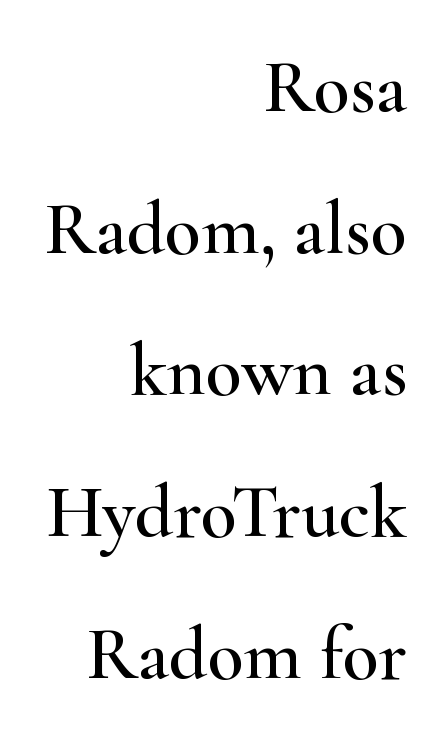
{"serif": "yes", "italic": "no", "width": "wide", "stroke_contrast": "high", "x_height": "small", "monospaced": "no", "underline": "no", "align": "right", "line_spacing_ratio": 1.89, "letter_spacing": "normal", "letter_spacing_em": 0.0, "glyph_px": 75}
